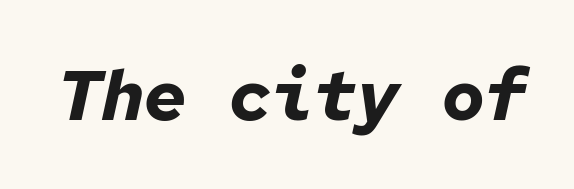
Q: Is the text bold? A: Yes.
Q: Is the text italic (slanted)? A: Yes, it leans right by about 12 degrees.
Q: Is the text underlined? A: No.
Q: Is the spacing between letters normal or unusually wide? A: Normal.
Q: Width (condensed, normal, or wide)? A: Normal.
Q: Stroke contrast? A: Low.
Q: x-height? A: Medium.
Q: Monospaced? A: Yes.
